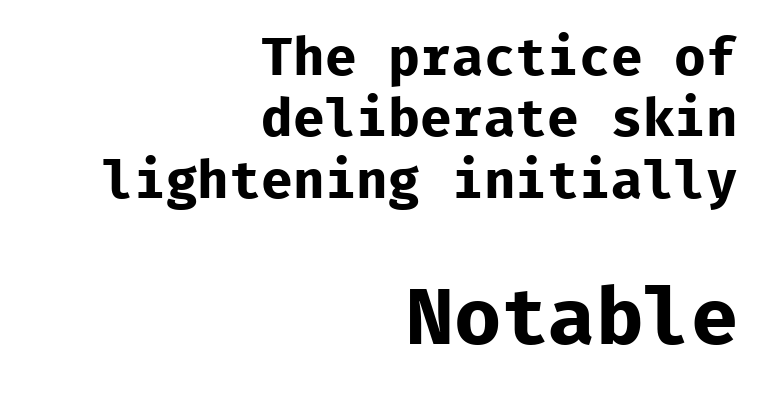
The image shows 79 px bold sans-serif type, upright, monospaced; set right-aligned, line spacing 1.16x, normal letter spacing, not underlined; the second (bottom) block is 1.49x larger; low stroke contrast and a medium x-height.
